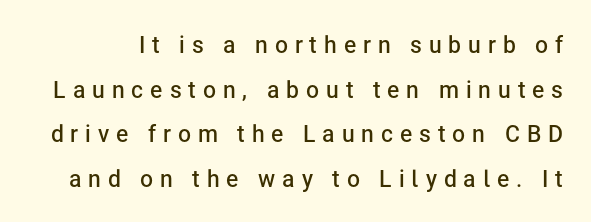
Q: Is the text bold? A: Semi-bold.
Q: Is the text italic (slanted)? A: No, it is upright.
Q: Is the text underlined? A: No.
Q: Is the spacing between letters normal or unusually wide? A: Unusually wide.
Q: Is the spacing between lines tight, normal or loose? A: Loose.
